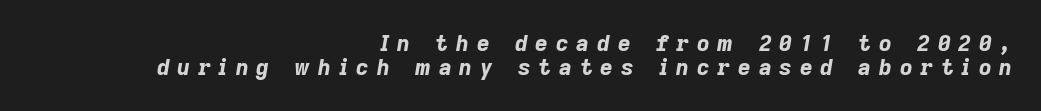
The image shows 22 px bold type, italic (leaning right); set right-aligned, tight line spacing (1.1x), unusually wide letter spacing (+0.36 em), not underlined.
